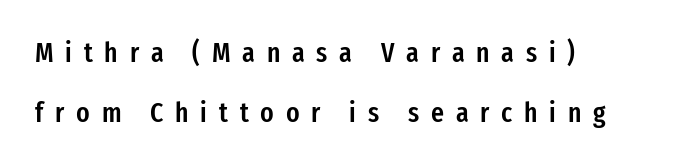
{"serif": "no", "italic": "no", "bold": "semi", "weight": "semibold", "width": "condensed", "stroke_contrast": "low", "x_height": "medium", "monospaced": "no", "underline": "no", "align": "left", "line_spacing": "loose", "line_spacing_ratio": 2.14, "letter_spacing": "wide", "letter_spacing_em": 0.42, "glyph_px": 28}
